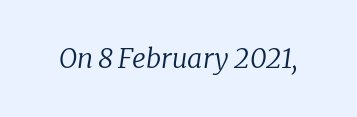
Glance below the letters and you will spot only blank space. The text carries the slant typical of an italic or oblique font. Stroke mass is kept to a normal reading level or below. The passage shown has conventional tracking throughout.
